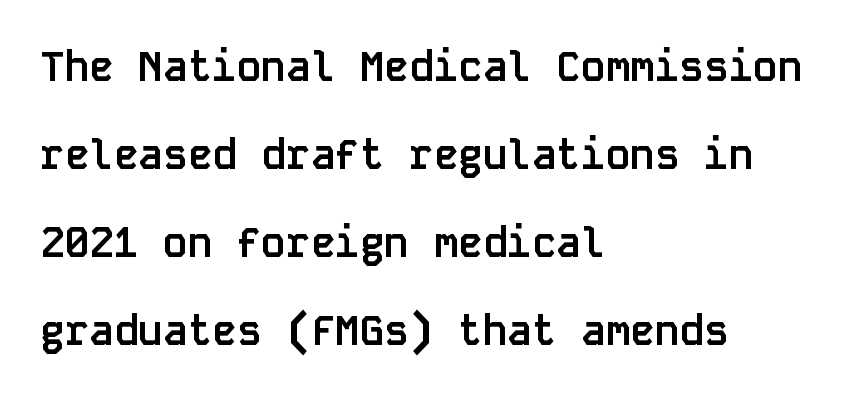
The text block is weighted toward the left margin, trailing off unevenly rightward. This block would shrink considerably if given ordinary leading; it's expanded now. The area under the type is left untouched. This sample uses plain, unmodified letter spacing. Does the type have serifs? No, each stem ends abruptly.
